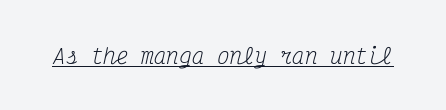
Is the type slanted? Yes — the strokes lean at a clear angle. The cut favours lightness, reaching ordinary text weight at its darkest. Check the space under the baseline: a stroke is drawn there. Tracking value appears to be zero — textbook default spacing.
